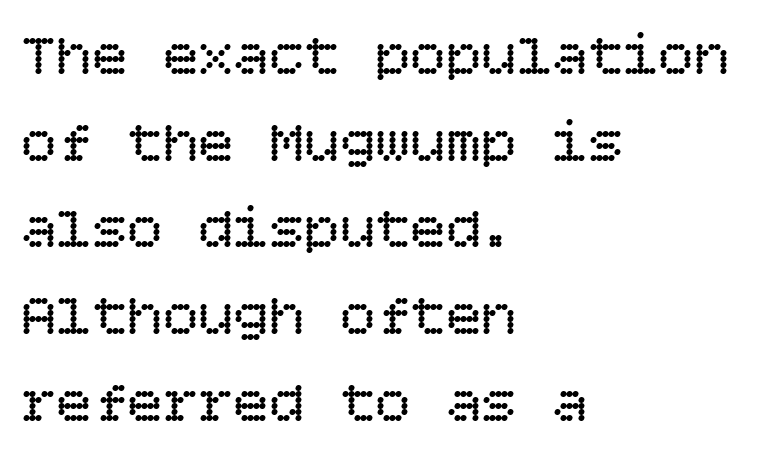
{"italic": "no", "bold": "no", "weight": "regular", "width": "normal", "stroke_contrast": "low", "x_height": "large", "underline": "no", "align": "left", "line_spacing": "normal", "line_spacing_ratio": 1.47, "letter_spacing": "normal", "letter_spacing_em": 0.0, "glyph_px": 59}
